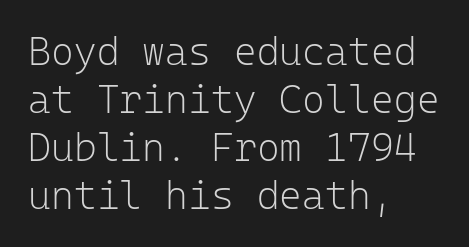
The image shows 39 px light sans-serif type, upright, monospaced; set left-aligned, line spacing 1.23x, normal letter spacing, not underlined; low stroke contrast and a medium x-height.
